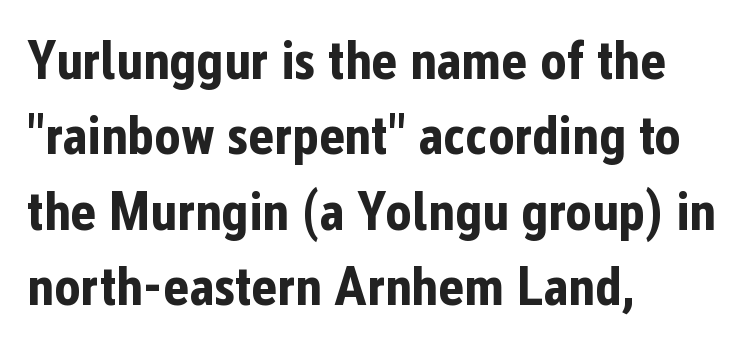
Q: Is the text bold? A: Yes.
Q: Is the text italic (slanted)? A: No, it is upright.
Q: Is the typeface a serif or a sans-serif typeface? A: Sans-serif.
Q: Is the text underlined? A: No.
Q: How is the paragraph aligned? A: Left-aligned.
Q: Is the spacing between letters normal or unusually wide? A: Normal.
Q: Is the spacing between lines tight, normal or loose? A: Normal.
Q: Width (condensed, normal, or wide)? A: Condensed.
Q: Stroke contrast? A: Low.
Q: x-height? A: Medium.
Q: Monospaced? A: No.
